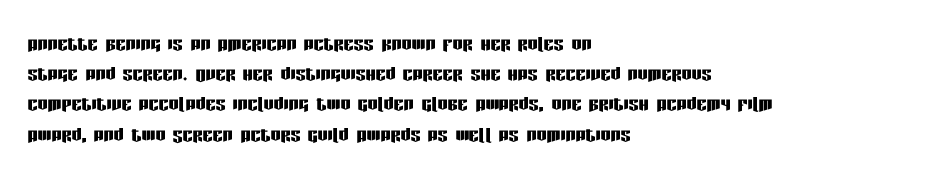
The image shows 25 px text type, upright; set left-aligned, line spacing 1.21x, normal letter spacing, not underlined.
